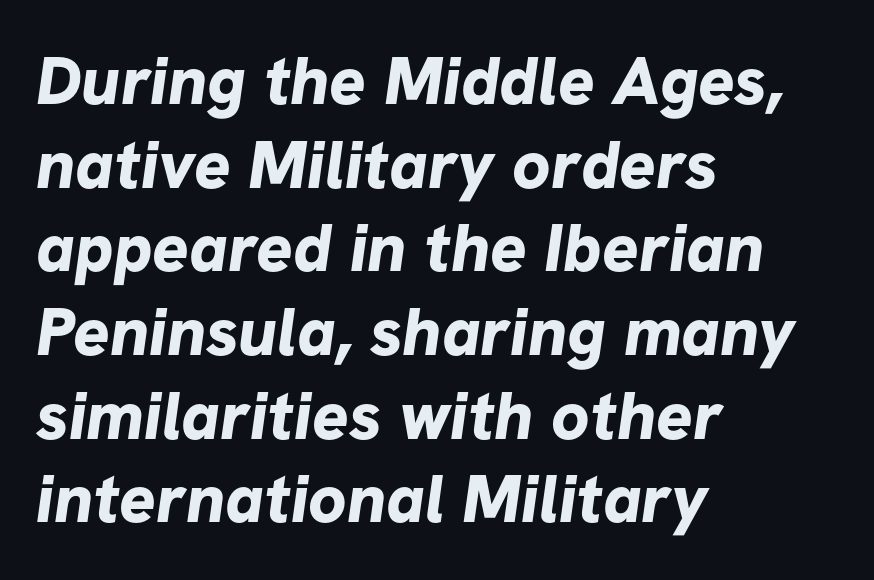
Q: Is the text bold? A: Yes.
Q: Is the typeface a serif or a sans-serif typeface? A: Sans-serif.
Q: Is the text underlined? A: No.
Q: How is the paragraph aligned? A: Left-aligned.
Q: Is the spacing between letters normal or unusually wide? A: Normal.
Q: Width (condensed, normal, or wide)? A: Normal.
Q: Stroke contrast? A: Low.
Q: x-height? A: Medium.
Q: Monospaced? A: No.
